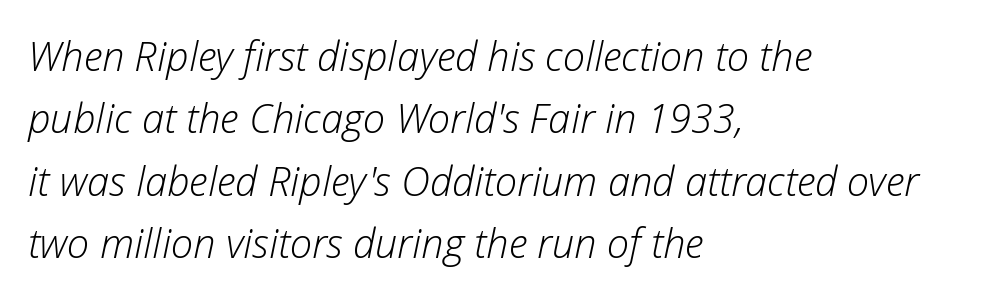
The image shows 40 px light type, italic (leaning right); set left-aligned, normal line spacing (1.56x), normal letter spacing, not underlined; low stroke contrast and a medium x-height.
